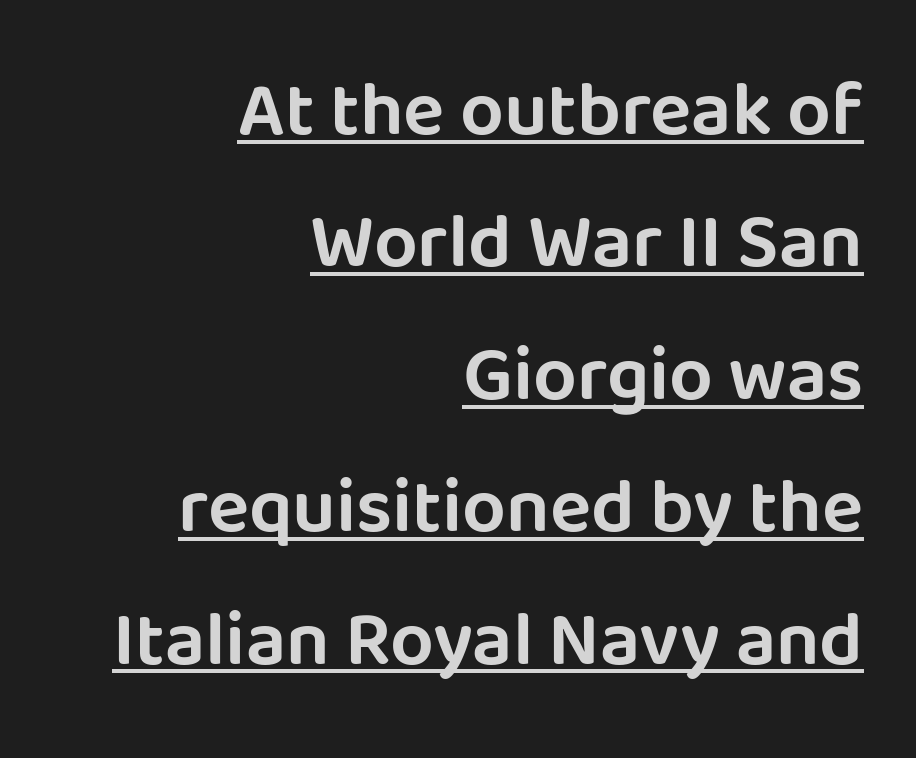
The image shows 77 px sans-serif type, upright; set right-aligned, line spacing 1.72x, normal letter spacing, underlined; low stroke contrast and a large x-height.
